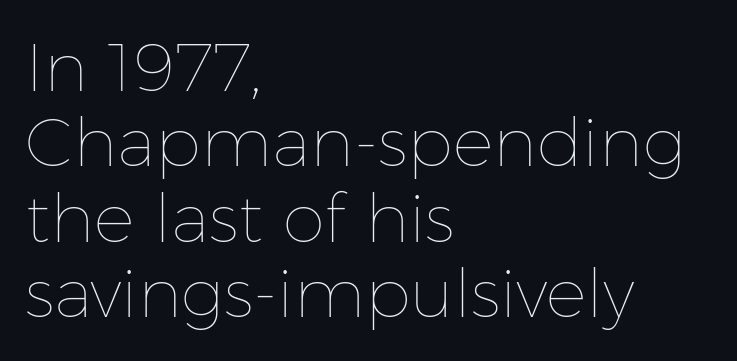
{"italic": "no", "bold": "no", "weight": "thin", "width": "normal", "stroke_contrast": "low", "x_height": "medium", "monospaced": "no", "underline": "no", "align": "left", "line_spacing": "tight", "line_spacing_ratio": 1.11, "letter_spacing": "normal", "letter_spacing_em": 0.0, "glyph_px": 68}
